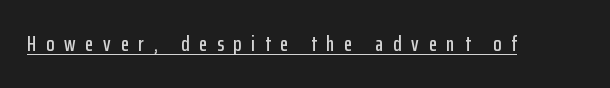
The image shows 21 px text type, upright; set unusually wide letter spacing (+0.47 em), underlined.
